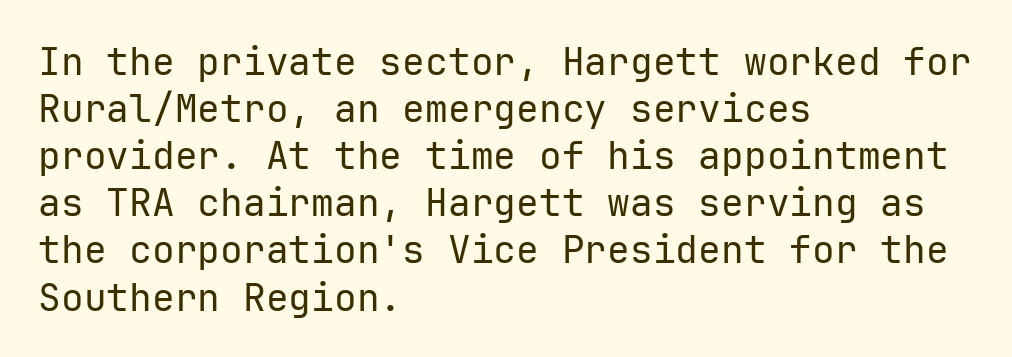
Q: Is the text bold? A: No.
Q: Is the text italic (slanted)? A: No, it is upright.
Q: Is the typeface a serif or a sans-serif typeface? A: Sans-serif.
Q: Is the text underlined? A: No.
Q: How is the paragraph aligned? A: Left-aligned.
Q: Is the spacing between letters normal or unusually wide? A: Normal.
Q: Width (condensed, normal, or wide)? A: Normal.
Q: Stroke contrast? A: Low.
Q: x-height? A: Medium.
